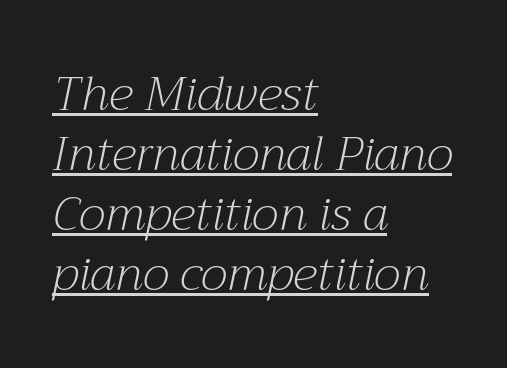
Q: Is the text bold? A: No.
Q: Is the text italic (slanted)? A: Yes, it leans right by about 12 degrees.
Q: Is the typeface a serif or a sans-serif typeface? A: Serif.
Q: Is the text underlined? A: Yes.
Q: How is the paragraph aligned? A: Left-aligned.
Q: Is the spacing between letters normal or unusually wide? A: Normal.
Q: Is the spacing between lines tight, normal or loose? A: Normal.
Q: Width (condensed, normal, or wide)? A: Normal.
Q: Stroke contrast? A: Medium.
Q: x-height? A: Medium.
Q: Monospaced? A: No.
